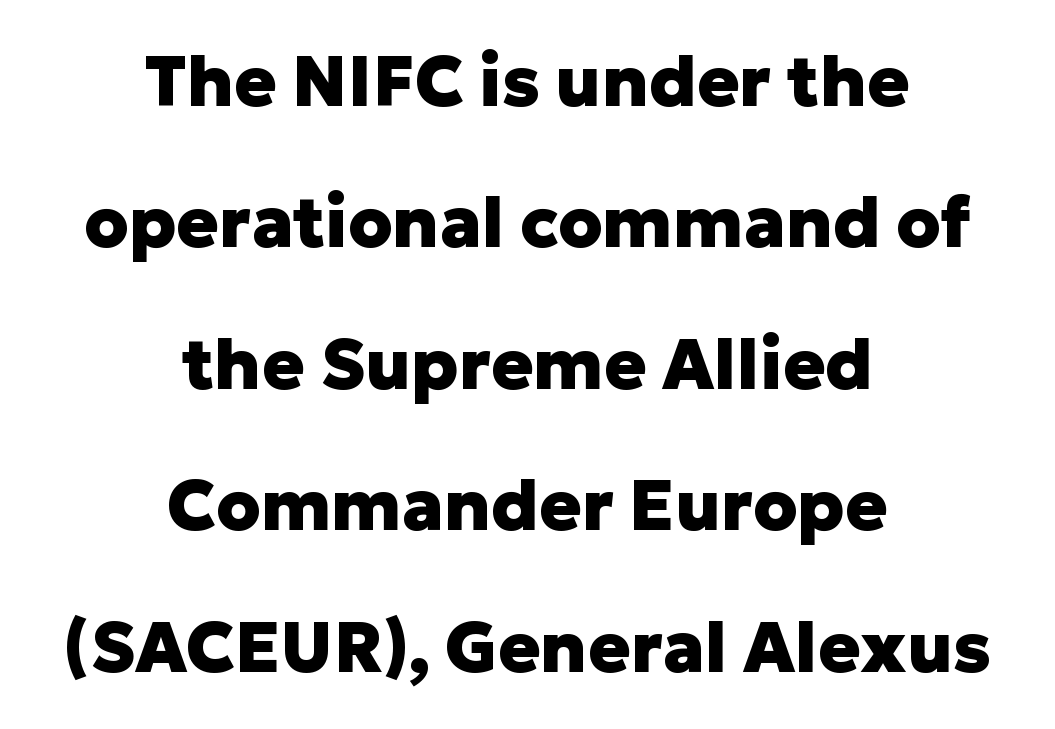
Q: Is the text bold? A: Yes.
Q: Is the text italic (slanted)? A: No, it is upright.
Q: Is the typeface a serif or a sans-serif typeface? A: Sans-serif.
Q: Is the text underlined? A: No.
Q: How is the paragraph aligned? A: Centered.
Q: Is the spacing between letters normal or unusually wide? A: Normal.
Q: Is the spacing between lines tight, normal or loose? A: Loose.
Q: Width (condensed, normal, or wide)? A: Normal.
Q: Stroke contrast? A: Low.
Q: x-height? A: Medium.
Q: Monospaced? A: No.
